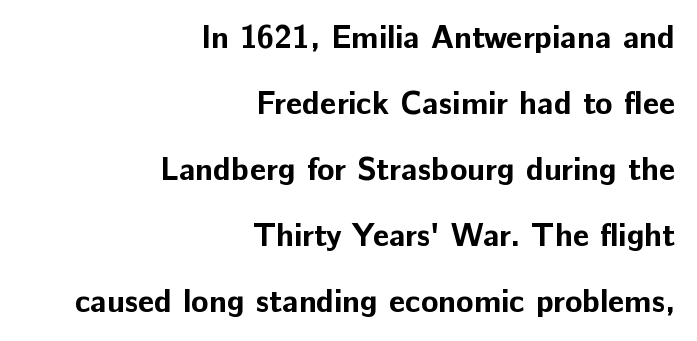
Q: Is the text bold? A: Yes.
Q: Is the text italic (slanted)? A: No, it is upright.
Q: Is the typeface a serif or a sans-serif typeface? A: Sans-serif.
Q: Is the text underlined? A: No.
Q: How is the paragraph aligned? A: Right-aligned.
Q: Is the spacing between letters normal or unusually wide? A: Normal.
Q: Is the spacing between lines tight, normal or loose? A: Loose.
Q: Width (condensed, normal, or wide)? A: Normal.
Q: Stroke contrast? A: Low.
Q: x-height? A: Medium.
Q: Monospaced? A: No.
